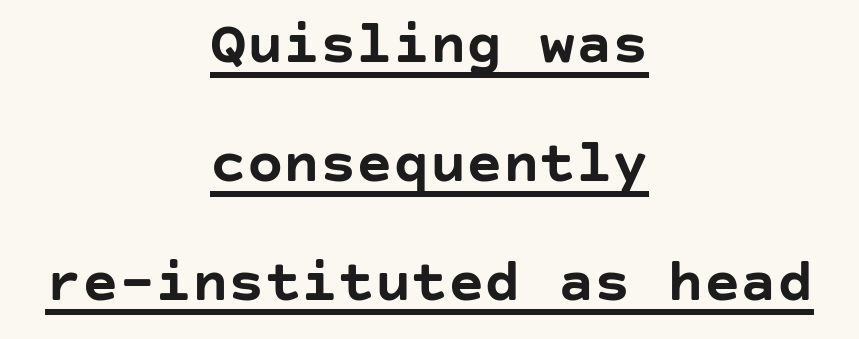
Summary of weight: heavy, a full bold. Does the lettering tilt? It doesn't — this is upright. Are there feet on the stems? There aren't — it's a sans. If you measured baseline to baseline, you'd find a long distance. Somebody hit Ctrl+U on this one — the words are underlined.
